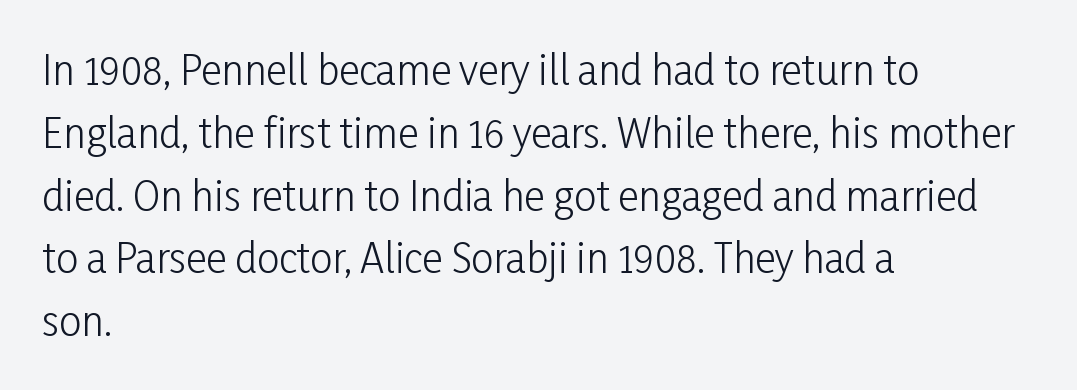
{"serif": "no", "italic": "no", "bold": "no", "weight": "light", "width": "condensed", "stroke_contrast": "low", "x_height": "medium", "monospaced": "no", "underline": "no", "align": "left", "line_spacing": "normal", "line_spacing_ratio": 1.57, "letter_spacing": "normal", "letter_spacing_em": 0.0, "glyph_px": 40}
